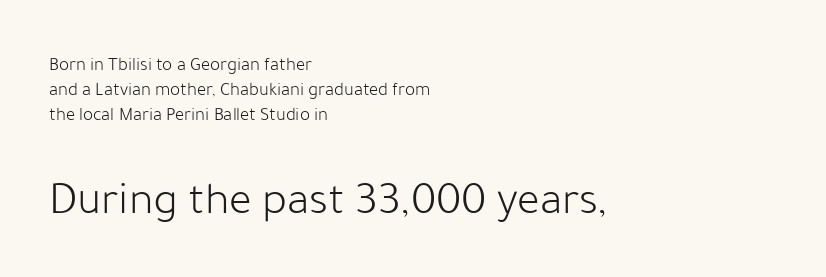
Q: Is the text bold? A: No.
Q: Is the text italic (slanted)? A: No, it is upright.
Q: Is the typeface a serif or a sans-serif typeface? A: Sans-serif.
Q: Is the text underlined? A: No.
Q: How is the paragraph aligned? A: Left-aligned.
Q: Is the spacing between letters normal or unusually wide? A: Normal.
Q: Is the spacing between lines tight, normal or loose? A: Normal.
Q: Which block of text is set in a larger size, the first (top) or the second (bottom)? A: The second (bottom) one.
Q: Width (condensed, normal, or wide)? A: Normal.
Q: Stroke contrast? A: Low.
Q: x-height? A: Medium.
Q: Monospaced? A: No.
